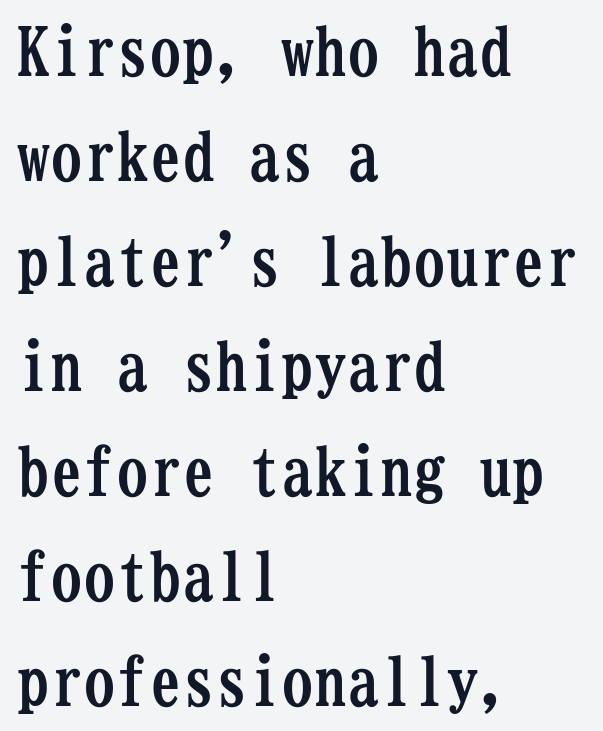
No italicization has been applied; the sample stays upright. Think of a typewriter: that constant character pitch is what you see here. The gaps between neighbouring characters are ordinary and unremarkable. Teacher's note: observe the even left margin — that is flush-left alignment. Plain, unruled lines of type. The rendering uses a bold face; every stroke is thick and dark.
